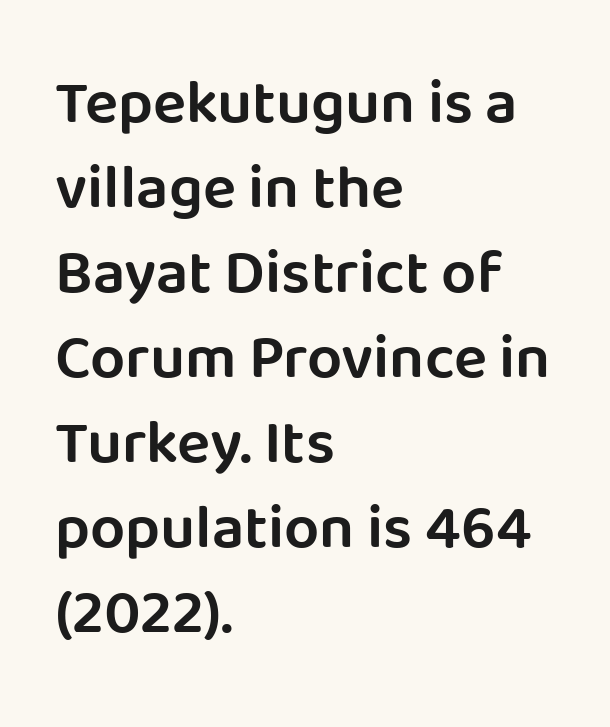
Beneath every word, the page is bare. Glyph-to-glyph distance matches everyday printed text. Type style note: lacks serifs. The face used here is proportionally spaced, like ordinary book or web type.
